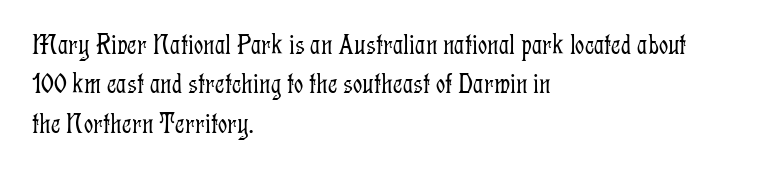
{"serif": "yes", "italic": "no", "bold": "no", "weight": "light", "width": "condensed", "stroke_contrast": "low", "x_height": "medium", "monospaced": "no", "underline": "no", "align": "left", "line_spacing": "normal", "line_spacing_ratio": 1.36, "letter_spacing": "normal", "letter_spacing_em": 0.0, "glyph_px": 29}
